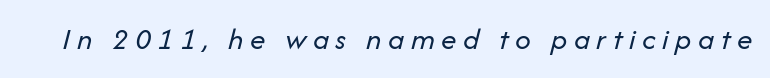
Decoration check: the copy has no underline. If you drew a line through each stem, it would be angled. Is this a fixed-width face? No — the glyphs have proportional, varying widths. Look at the tracking — it's clearly loosened, letters drifting apart. Stem width sits at or under what a default text font uses.
